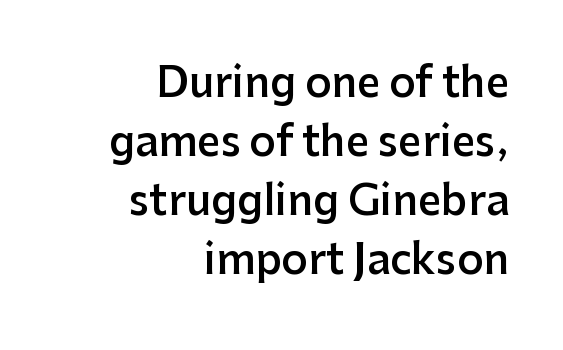
Descenders are the only things crossing below the line. One-word summary of the alignment: right. Is there much room between lines? A standard amount, neither cramped nor airy. The passage shown has conventional tracking throughout. Do the characters align in a grid? No, the font is proportional.
